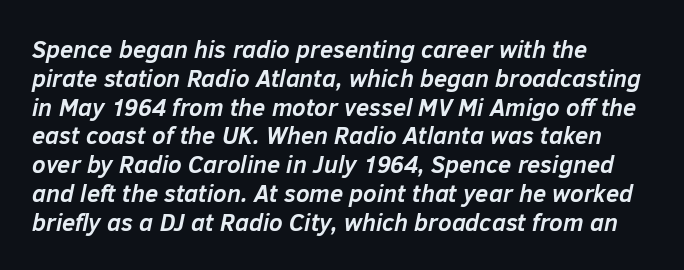
The gap between lines stays unmarked. Nobody touched the tracking dial on this one. The glyphs have the mass of a bold cut. Looking at the ascenders, they clearly lean. A student would call this left alignment; a typographer would say flush left, rag right.
